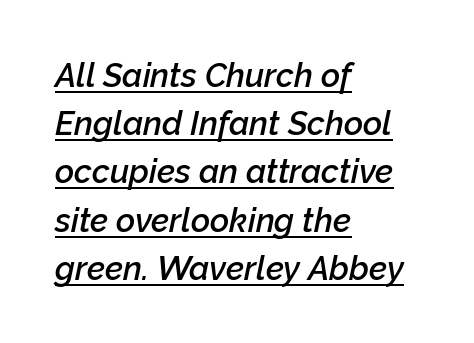
{"italic": "yes", "lean": "right", "slant_degrees": 12, "bold": "semi", "weight": "semibold", "width": "normal", "stroke_contrast": "low", "x_height": "medium", "monospaced": "no", "underline": "yes", "align": "left", "line_spacing": "normal", "line_spacing_ratio": 1.46, "letter_spacing": "normal", "letter_spacing_em": 0.0, "glyph_px": 33}
